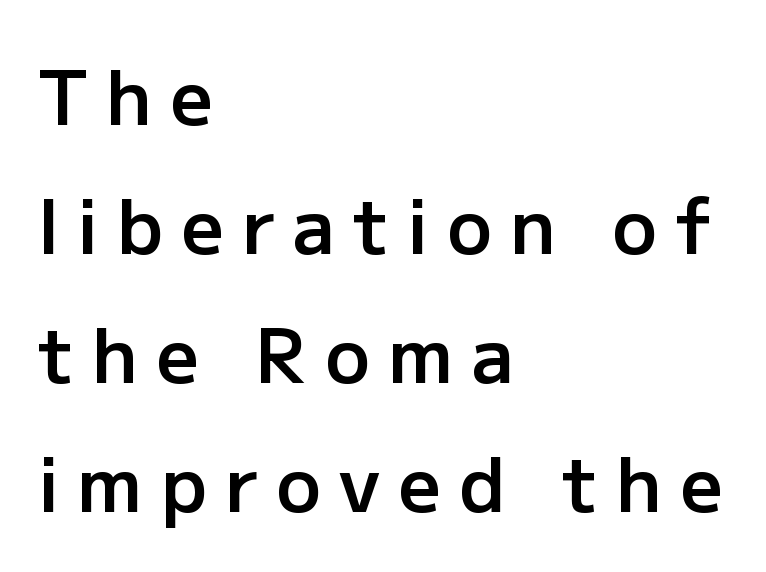
The image shows 75 px semibold sans-serif type, upright; set left-aligned, line spacing 1.72x, unusually wide letter spacing (+0.24 em), not underlined; low stroke contrast and a medium x-height.
